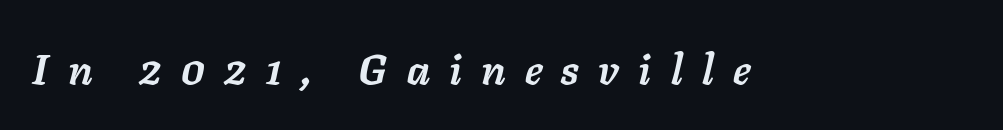
Varying glyph widths throughout — classic text-font behaviour. Italic? Definitely — the glyphs are oblique. Plain, unruled lines of type. The letterforms stand isolated, each surrounded by extra space.
